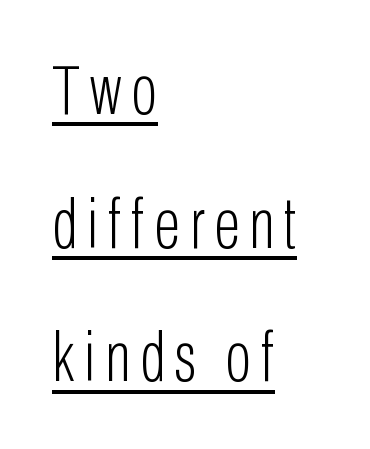
The image shows 70 px light, condensed sans-serif type, upright; set left-aligned, loose line spacing (1.91x), underlined; low stroke contrast and a medium x-height.
